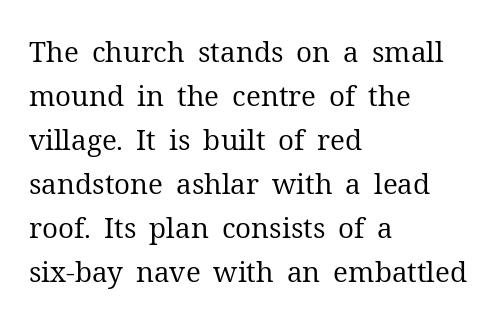
Regarding serifs, this sample has them. Visually the block forms a straight wall on the left and a jagged coastline on the right. The face looks like a standard text weight, possibly lighter. Tracking value appears to be zero — textbook default spacing. The foot of each line stays bare and open.
